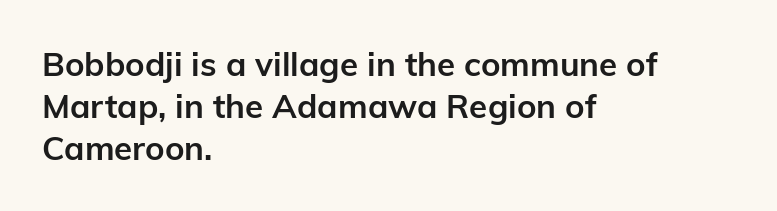
Q: Is the text bold? A: Yes.
Q: Is the text italic (slanted)? A: No, it is upright.
Q: Is the typeface a serif or a sans-serif typeface? A: Sans-serif.
Q: Is the text underlined? A: No.
Q: How is the paragraph aligned? A: Left-aligned.
Q: Is the spacing between letters normal or unusually wide? A: Normal.
Q: Is the spacing between lines tight, normal or loose? A: Normal.
Q: Width (condensed, normal, or wide)? A: Normal.
Q: Stroke contrast? A: Low.
Q: x-height? A: Medium.
Q: Monospaced? A: No.
